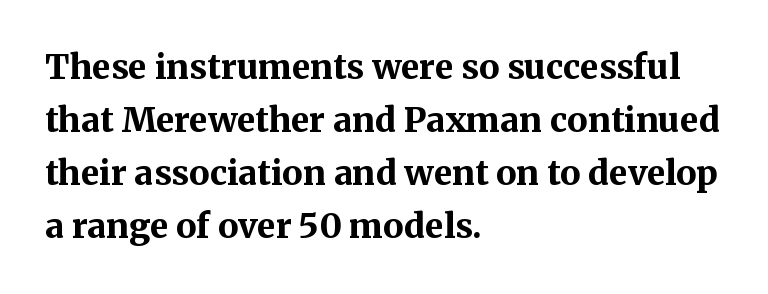
The image shows 34 px bold serif type, upright; set left-aligned, normal line spacing (1.56x), normal letter spacing, not underlined; medium stroke contrast and a medium x-height.
